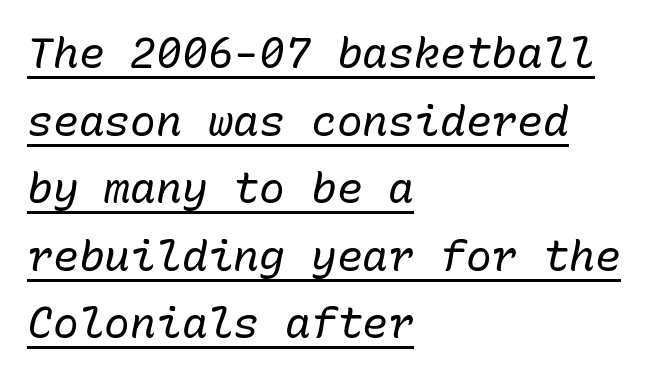
{"italic": "yes", "lean": "right", "slant_degrees": 10, "bold": "no", "weight": "regular", "width": "normal", "stroke_contrast": "low", "x_height": "medium", "monospaced": "yes", "underline": "yes", "align": "left", "line_spacing": "normal", "line_spacing_ratio": 1.57, "letter_spacing": "normal", "letter_spacing_em": 0.0, "glyph_px": 43}
